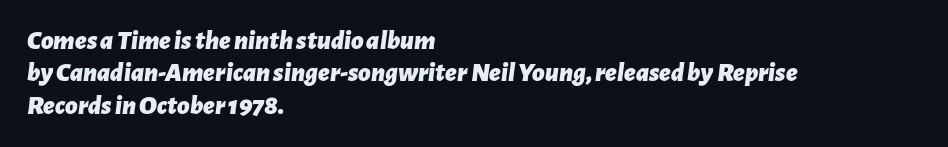
{"italic": "yes", "lean": "right", "slant_degrees": 7, "bold": "yes", "underline": "no", "align": "left", "line_spacing_ratio": 1.2, "letter_spacing": "normal", "letter_spacing_em": 0.0, "glyph_px": 27}
